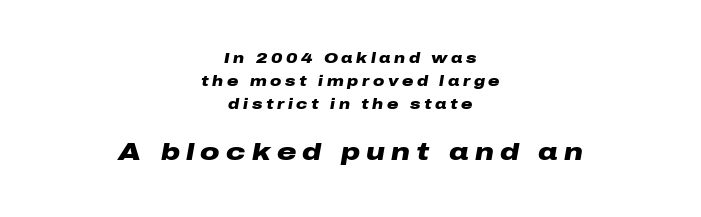
The image shows 24 px bold type, italic (leaning right); set centered, normal line spacing (1.64x), unusually wide letter spacing (+0.26 em), not underlined; the second (bottom) block is 1.71x larger.
